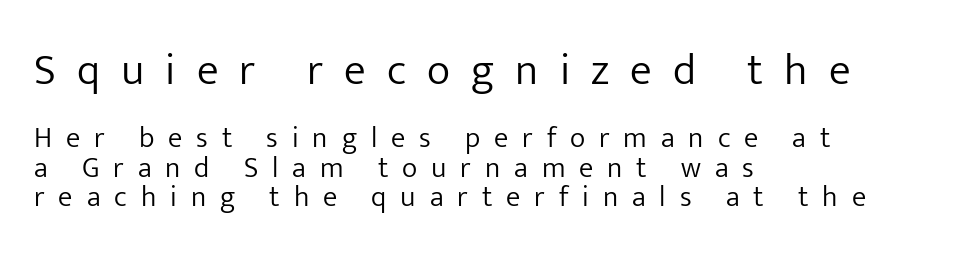
Posture: upright roman. Summary of vertical rhythm: compact, with narrow interline spacing. The type is letterspaced generously, with wide tracking. The letters advance in unequal steps, a hallmark of proportional type. The rendering shrinks the type as you move from the upper chunk to the lower. Summary of weight: not heavy and not bold.
